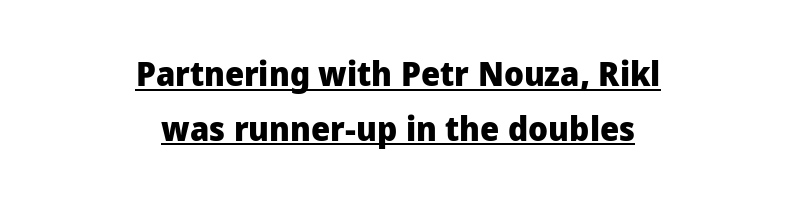
Notice how thick the strokes are: this is what a full bold looks like. Like a heading marked for emphasis, these lines bear an underscore. These lines sit exactly where default settings would place them. Observe the ordinary spacing: letters are neighbours, not strangers. The letters advance in unequal steps, a hallmark of proportional type. The whitespace from short lines is split evenly between both sides.
